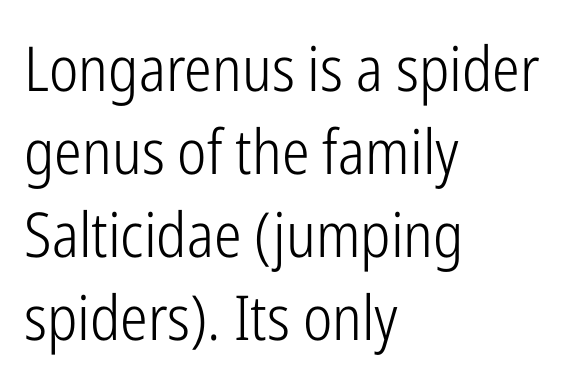
Serif or sans? Sans — the stroke terminals are bare. The face used here is proportionally spaced, like ordinary book or web type. Quick note: not italic, upright. Honestly, there is no underline to notice here at all.
